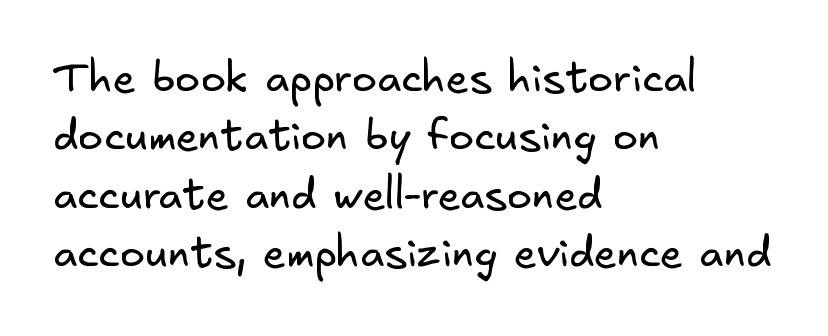
{"serif": "no", "bold": "no", "weight": "regular", "width": "normal", "stroke_contrast": "low", "x_height": "small", "underline": "no", "align": "left", "line_spacing": "normal", "line_spacing_ratio": 1.39, "letter_spacing": "normal", "letter_spacing_em": 0.0, "glyph_px": 42}
